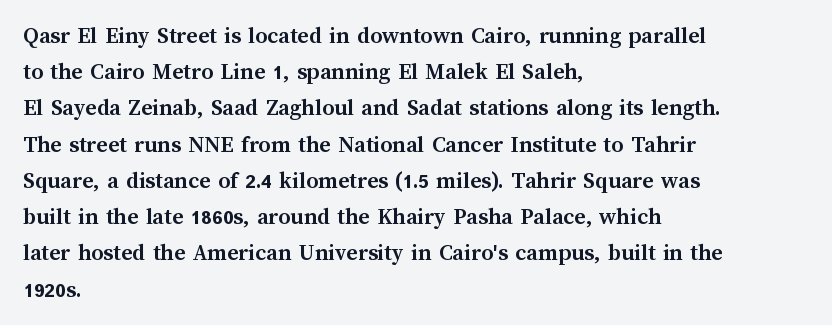
Q: Is the text bold? A: Yes.
Q: Is the text italic (slanted)? A: No, it is upright.
Q: Is the text underlined? A: No.
Q: How is the paragraph aligned? A: Left-aligned.
Q: Is the spacing between letters normal or unusually wide? A: Normal.
Q: Is the spacing between lines tight, normal or loose? A: Normal.
